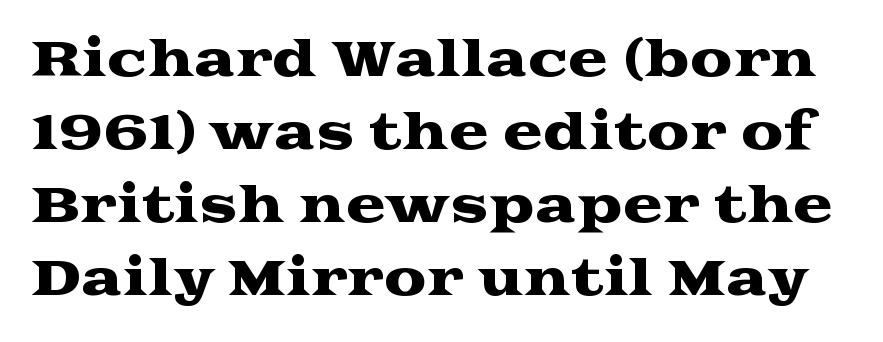
The axis of the letterforms is exactly vertical. Do the characters align in a grid? No, the font is proportional. The rendering uses a moderate line-height, typical for paragraphs. Stroke terminals: seriffed. Between one letter and the next there's only the usual sliver of space. Unmarked baselines from the first word to the last.
